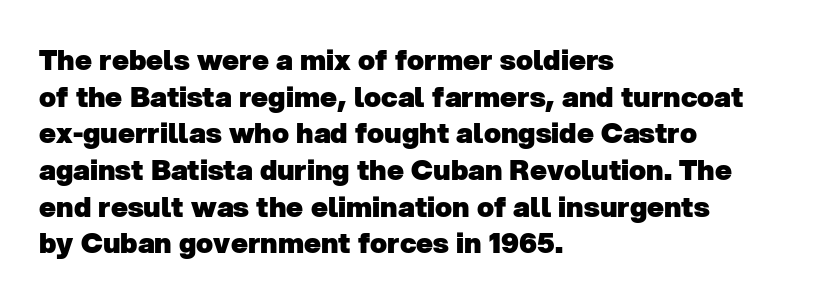
Glyph-to-glyph distance matches everyday printed text. Words float on clear page, feet unadorned. Honestly, the row spacing looks completely unremarkable. This rendering uses left alignment, leaving the right contour irregular. Note the varied advance widths — an 'i' is clearly narrower than an 'm'. Note: no serifs on the glyphs.
